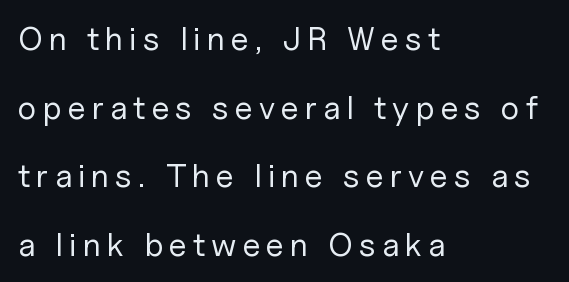
The image shows 33 px regular-weight sans-serif type, upright; set left-aligned, loose line spacing (2.08x), not underlined; low stroke contrast and a medium x-height.
